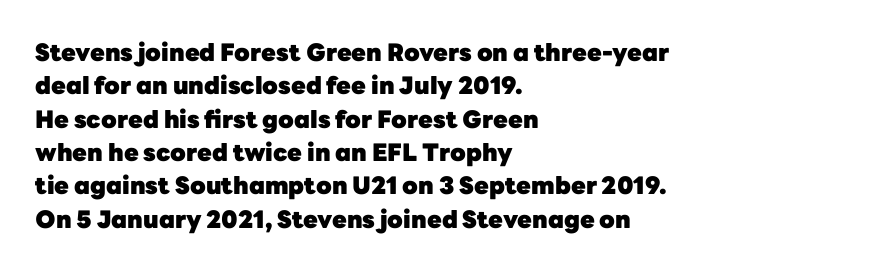
{"italic": "no", "bold": "yes", "underline": "no", "align": "left", "line_spacing": "normal", "line_spacing_ratio": 1.39, "letter_spacing": "normal", "letter_spacing_em": 0.0, "glyph_px": 24}
